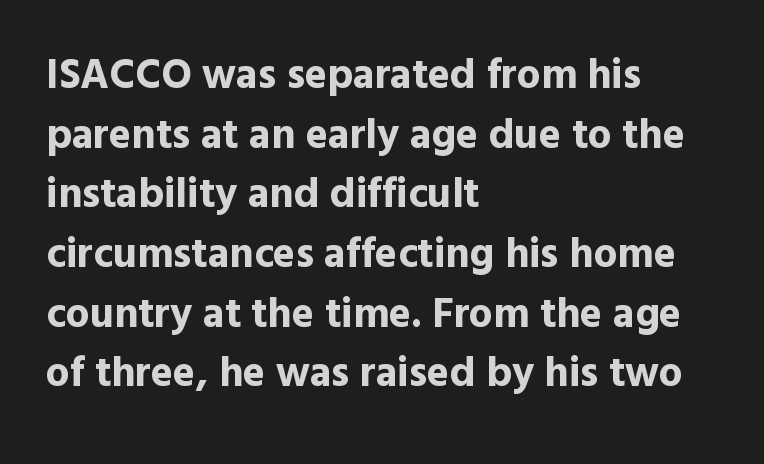
The image shows 42 px bold sans-serif type, upright; set left-aligned, normal line spacing (1.42x), normal letter spacing, not underlined; a medium x-height.
